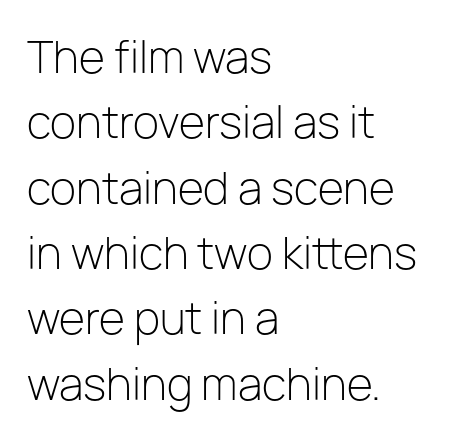
Q: Is the text bold? A: No.
Q: Is the text italic (slanted)? A: No, it is upright.
Q: Is the typeface a serif or a sans-serif typeface? A: Sans-serif.
Q: Is the text underlined? A: No.
Q: How is the paragraph aligned? A: Left-aligned.
Q: Is the spacing between letters normal or unusually wide? A: Normal.
Q: Is the spacing between lines tight, normal or loose? A: Normal.
Q: Width (condensed, normal, or wide)? A: Normal.
Q: Stroke contrast? A: Low.
Q: x-height? A: Medium.
Q: Monospaced? A: No.
